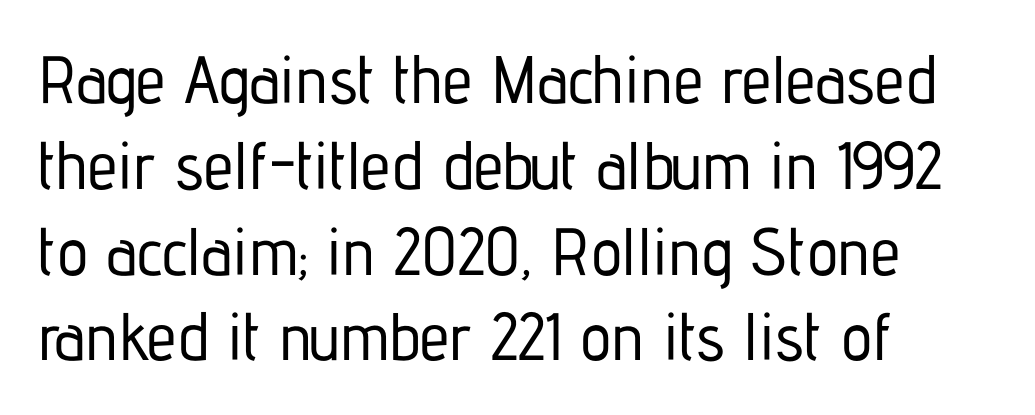
The image shows 67 px condensed sans-serif type, upright; set left-aligned, normal line spacing (1.28x), normal letter spacing, not underlined; low stroke contrast and a medium x-height.
